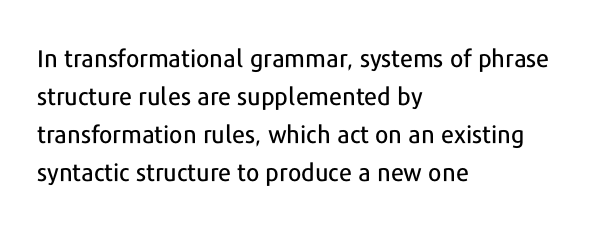
{"italic": "no", "underline": "no", "align": "left", "line_spacing": "normal", "line_spacing_ratio": 1.58, "letter_spacing": "normal", "letter_spacing_em": 0.0, "glyph_px": 24}
